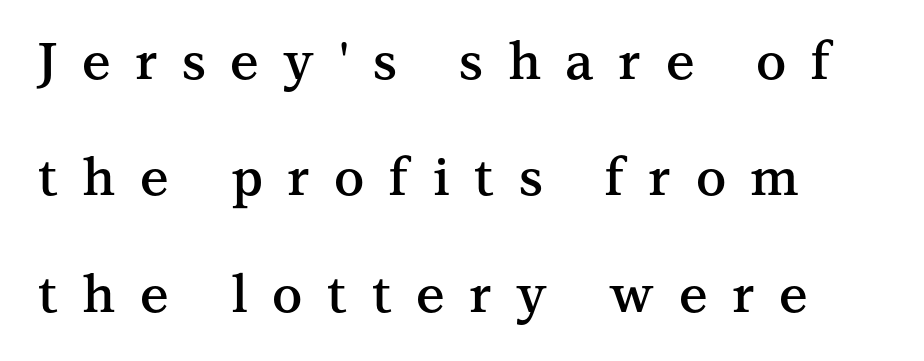
Line spacing here is loose. This sample is left-justified, so line endings fall wherever the words run out. The face used here is a semibold: visibly heavier than regular, lighter than bold. These lines have a slow, spaced-out rhythm from letter to letter.
